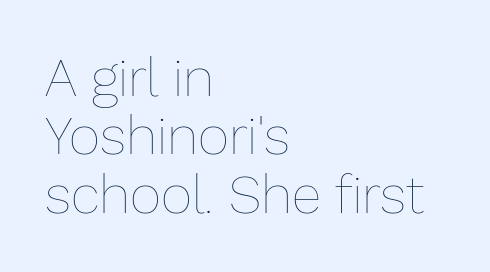
{"italic": "no", "bold": "no", "weight": "thin", "width": "normal", "stroke_contrast": "low", "x_height": "medium", "monospaced": "no", "underline": "no", "align": "left", "line_spacing": "tight", "line_spacing_ratio": 1.08, "letter_spacing": "normal", "letter_spacing_em": 0.0, "glyph_px": 54}
